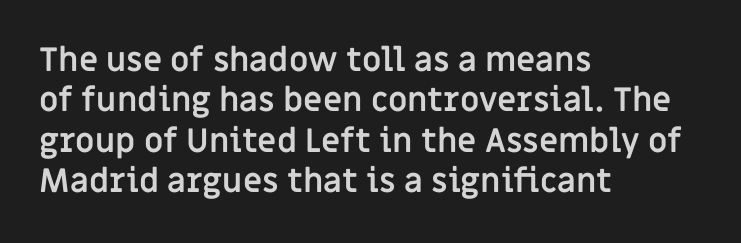
Where is the straight margin? On the left. No extra tracking has been applied to these lines. The glyphs are unaccompanied by any horizontal stroke below them. Does the type have serifs? No, each stem ends abruptly. Upright lettering throughout.
